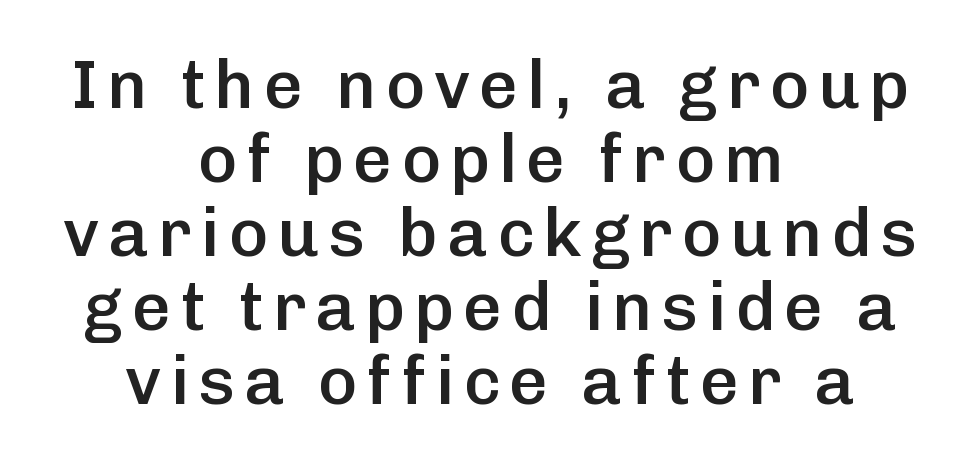
The image shows 68 px semibold sans-serif type, upright; set centered, tight line spacing (1.09x), not underlined; low stroke contrast and a medium x-height.
